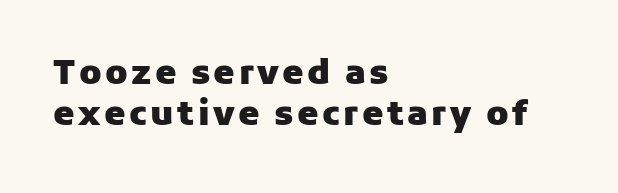
Q: Is the text bold? A: Yes.
Q: Is the text italic (slanted)? A: No, it is upright.
Q: Is the typeface a serif or a sans-serif typeface? A: Sans-serif.
Q: Is the text underlined? A: No.
Q: How is the paragraph aligned? A: Left-aligned.
Q: Width (condensed, normal, or wide)? A: Normal.
Q: Stroke contrast? A: Low.
Q: x-height? A: Medium.
Q: Monospaced? A: No.
